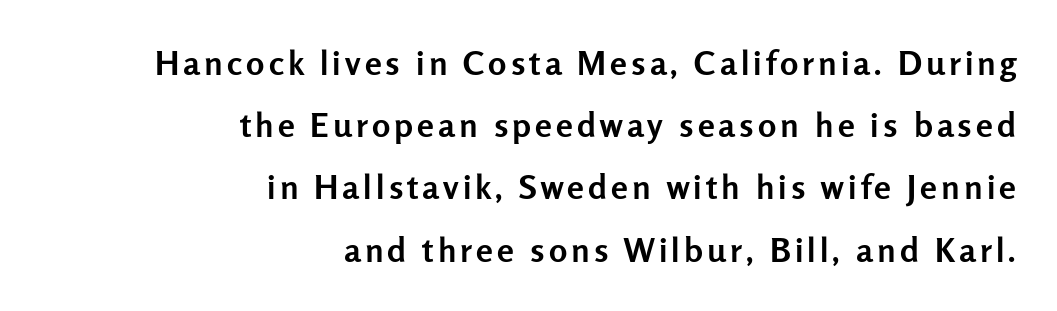
{"serif": "no", "italic": "no", "bold": "yes", "weight": "semibold", "width": "normal", "stroke_contrast": "low", "x_height": "medium", "monospaced": "no", "underline": "no", "align": "right", "line_spacing_ratio": 1.83, "glyph_px": 34}
